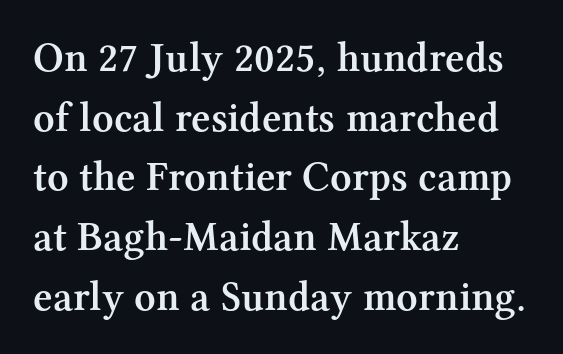
Q: Is the text bold? A: Semi-bold.
Q: Is the text italic (slanted)? A: No, it is upright.
Q: Is the typeface a serif or a sans-serif typeface? A: Serif.
Q: Is the text underlined? A: No.
Q: How is the paragraph aligned? A: Left-aligned.
Q: Is the spacing between letters normal or unusually wide? A: Normal.
Q: Is the spacing between lines tight, normal or loose? A: Normal.
Q: Width (condensed, normal, or wide)? A: Normal.
Q: Stroke contrast? A: Medium.
Q: x-height? A: Medium.
Q: Monospaced? A: No.
